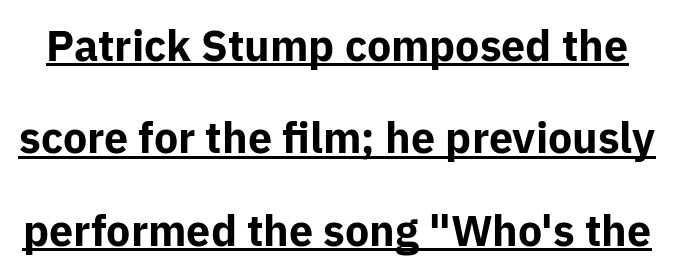
How would I describe the line gaps? Wide and relaxed. In designer terms, the underline attribute is active on this setting. The glyphs have the mass of a bold cut. Notice how the stems are strictly vertical — no italics here. The letters advance in unequal steps, a hallmark of proportional type.
